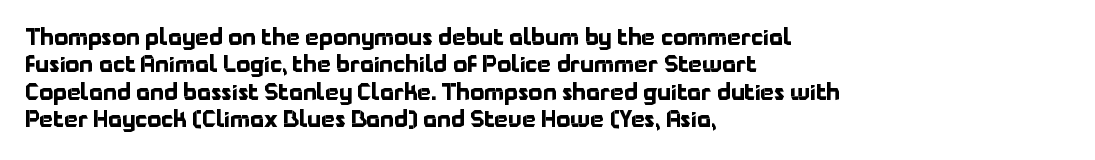
Only glyphs here, with clear space below each row. The type sits square on the baseline with zero lean. Short note: letters normally spaced. Summary of vertical rhythm: regular, with standard interline spacing. Thick stems and heavy bowls — unmistakably bold. Short and long lines alike share a common starting point at left.
